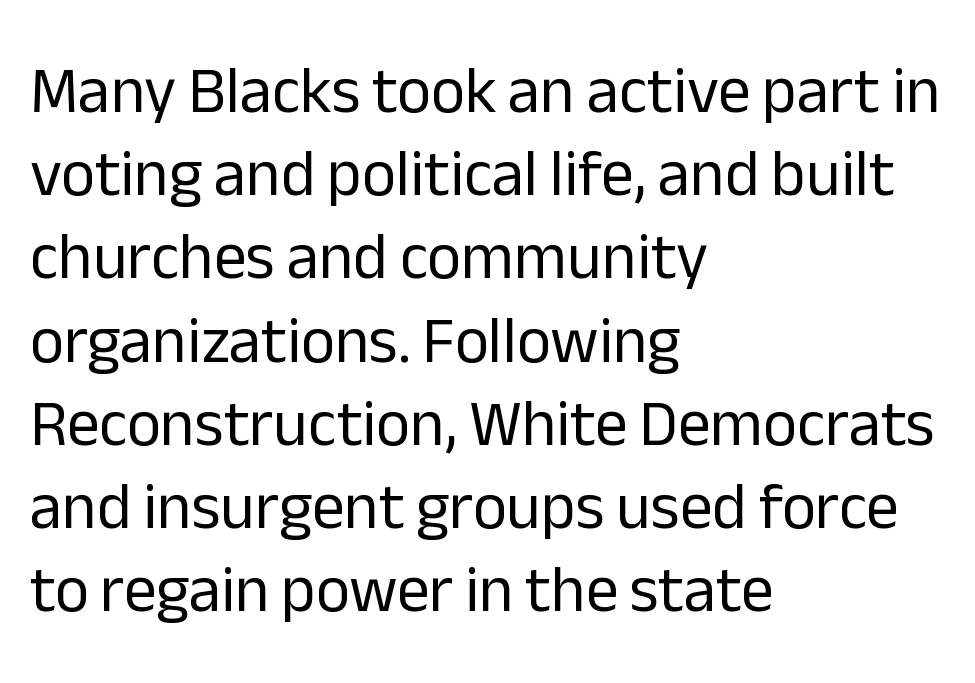
{"serif": "no", "italic": "no", "bold": "no", "weight": "regular", "width": "normal", "stroke_contrast": "low", "x_height": "medium", "monospaced": "no", "underline": "no", "align": "left", "line_spacing": "normal", "line_spacing_ratio": 1.28, "letter_spacing": "normal", "letter_spacing_em": 0.0, "glyph_px": 65}
